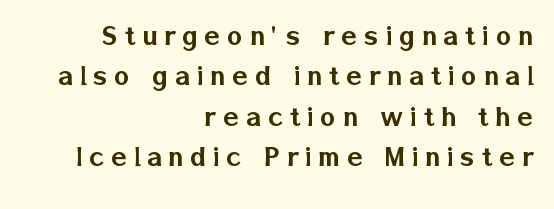
Q: Is the text italic (slanted)? A: No, it is upright.
Q: Is the typeface a serif or a sans-serif typeface? A: Sans-serif.
Q: Is the text underlined? A: No.
Q: How is the paragraph aligned? A: Right-aligned.
Q: Is the spacing between letters normal or unusually wide? A: Unusually wide.
Q: Is the spacing between lines tight, normal or loose? A: Normal.
Q: Width (condensed, normal, or wide)? A: Normal.
Q: Stroke contrast? A: Low.
Q: x-height? A: Medium.
Q: Monospaced? A: No.
